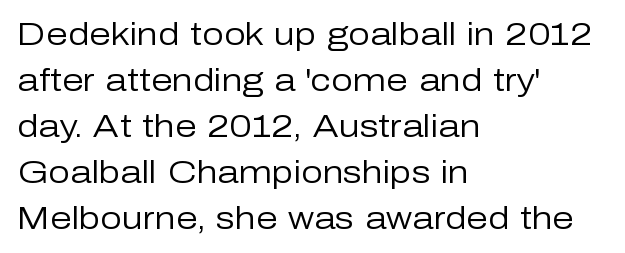
Layout note: lines flush left. The line texture is even and compact thanks to regular tracking. Note: no serifs on the glyphs. A normal amount of white space separates one row of letters from the next. The letters look calm and open, with moderate or lighter stems.
